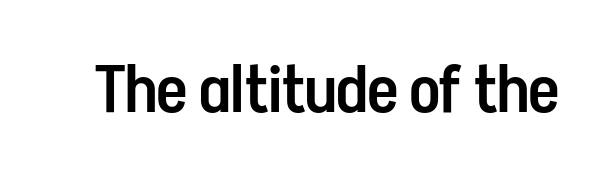
The image shows 66 px semibold, condensed sans-serif type, upright; set normal letter spacing, not underlined; low stroke contrast and a medium x-height.
